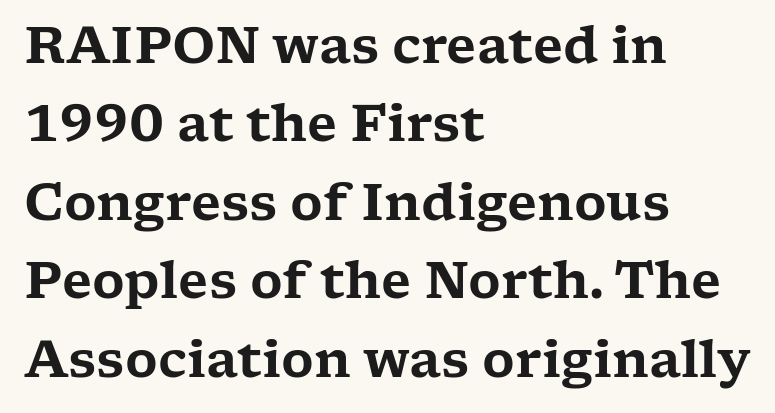
Spacing between characters is what you'd get straight out of the box. The rendering shows small feet on the letterforms — a serif design. Upright lettering throughout. This rendering features lettering with no underline. These lines sit exactly where default settings would place them. Proportional: the letters do not fall into vertical columns.
